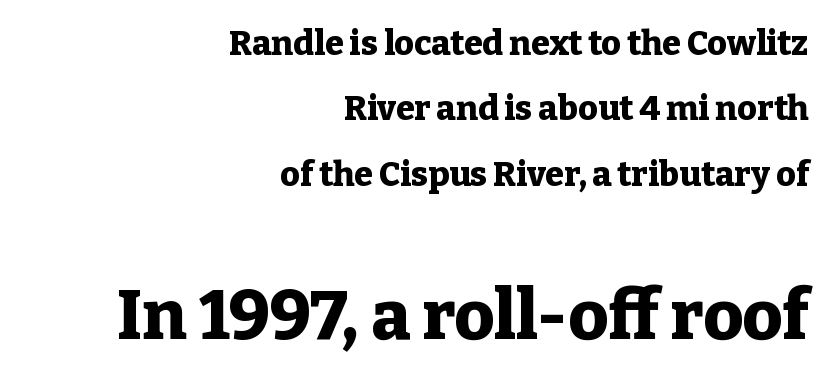
The image shows 69 px heavy serif type, upright; set right-aligned, loose line spacing (1.92x), normal letter spacing, not underlined; the second (bottom) block is 2.03x larger; low stroke contrast and a medium x-height.
